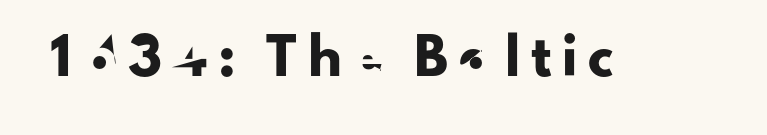
{"serif": "no", "italic": "no", "width": "normal", "stroke_contrast": "low", "x_height": "small", "monospaced": "no", "underline": "no", "letter_spacing": "wide", "letter_spacing_em": 0.32, "glyph_px": 34}
